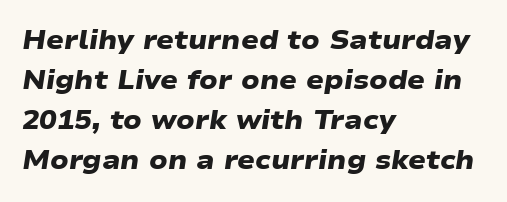
Between one letter and the next there's only the usual sliver of space. Students, observe: this is what conventionally led text looks like. The strokes are fattened all the way to bold. The text block is weighted toward the left margin, trailing off unevenly rightward. The area under the type is left untouched.
